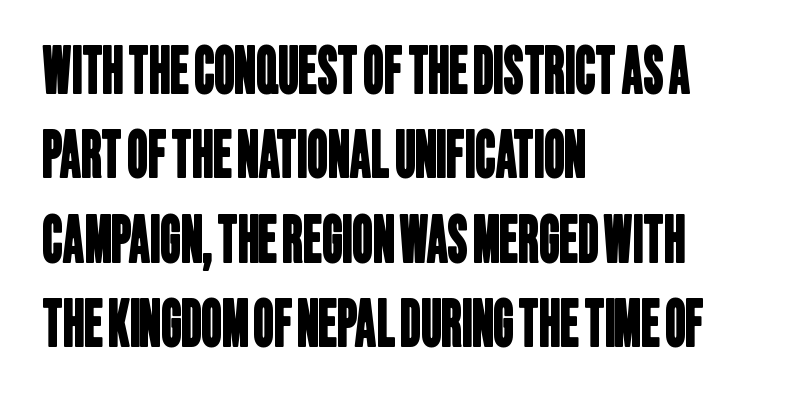
{"serif": "no", "width": "condensed", "stroke_contrast": "low", "x_height": "large", "monospaced": "no", "underline": "no", "align": "left", "line_spacing": "normal", "line_spacing_ratio": 1.32, "letter_spacing": "normal", "letter_spacing_em": 0.0, "glyph_px": 64}
